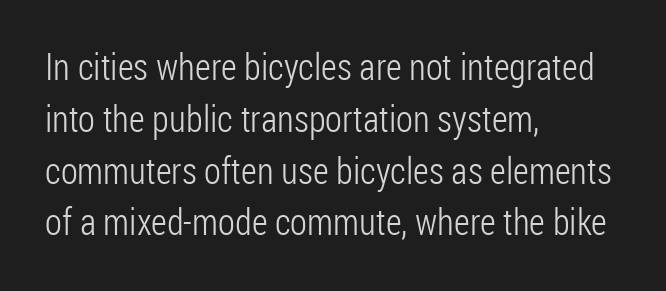
The image shows 37 px light, condensed sans-serif type, upright; set left-aligned, normal line spacing (1.4x), normal letter spacing, not underlined; low stroke contrast and a medium x-height.
